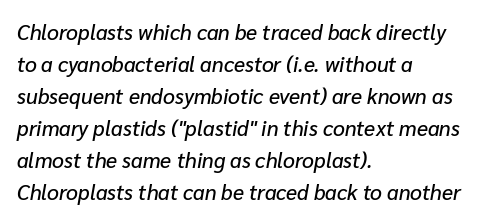
Q: Is the text italic (slanted)? A: Yes, it leans right by about 10 degrees.
Q: Is the text underlined? A: No.
Q: How is the paragraph aligned? A: Left-aligned.
Q: Is the spacing between letters normal or unusually wide? A: Normal.
Q: Is the spacing between lines tight, normal or loose? A: Normal.
